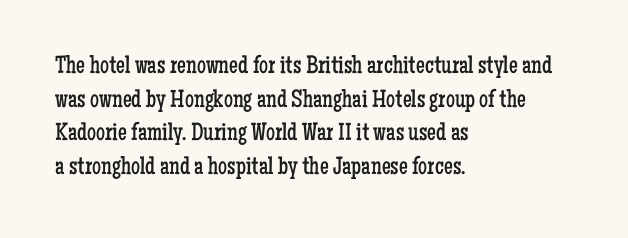
Q: Is the text bold? A: No.
Q: Is the text italic (slanted)? A: No, it is upright.
Q: Is the text underlined? A: No.
Q: How is the paragraph aligned? A: Left-aligned.
Q: Is the spacing between letters normal or unusually wide? A: Normal.
Q: Is the spacing between lines tight, normal or loose? A: Normal.
